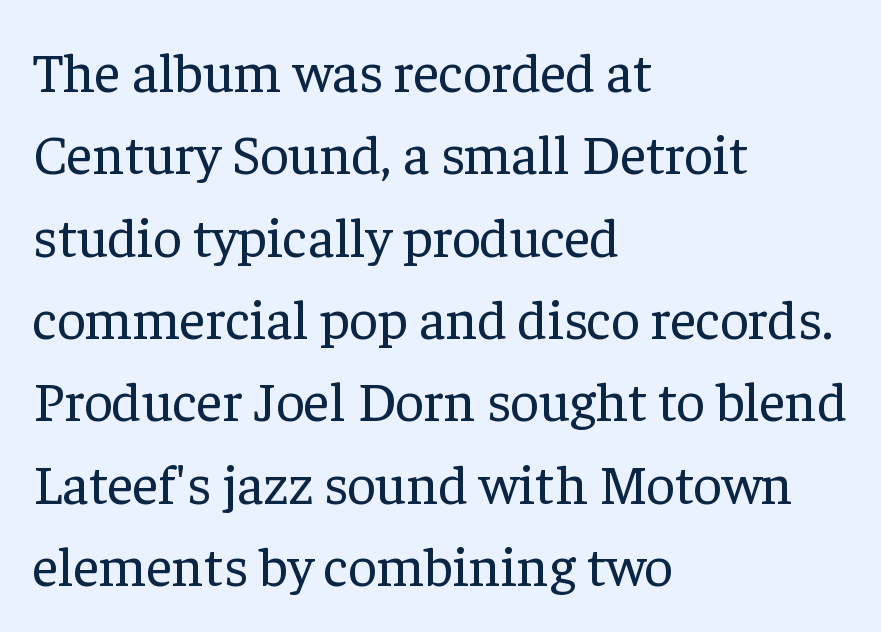
Q: Is the text bold? A: No.
Q: Is the text italic (slanted)? A: No, it is upright.
Q: Is the typeface a serif or a sans-serif typeface? A: Serif.
Q: Is the text underlined? A: No.
Q: How is the paragraph aligned? A: Left-aligned.
Q: Is the spacing between letters normal or unusually wide? A: Normal.
Q: Is the spacing between lines tight, normal or loose? A: Normal.
Q: Width (condensed, normal, or wide)? A: Normal.
Q: Stroke contrast? A: Low.
Q: x-height? A: Medium.
Q: Monospaced? A: No.
